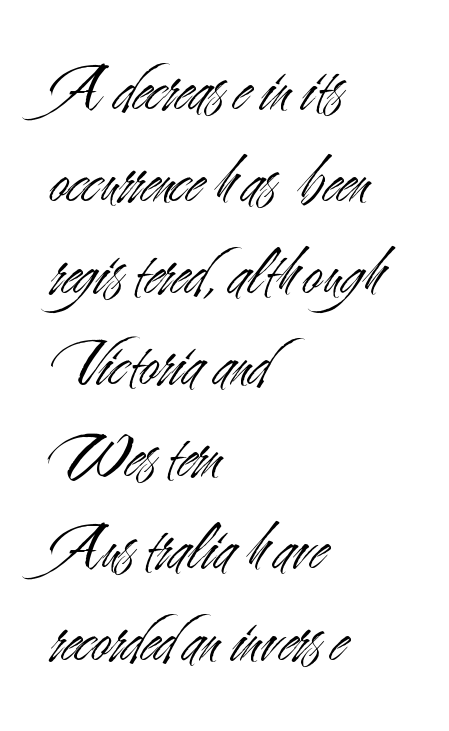
{"serif": "no", "bold": "no", "weight": "light", "width": "condensed", "stroke_contrast": "medium", "x_height": "small", "monospaced": "no", "underline": "no", "align": "left", "line_spacing": "normal", "line_spacing_ratio": 1.35, "letter_spacing": "normal", "letter_spacing_em": 0.0, "glyph_px": 68}
